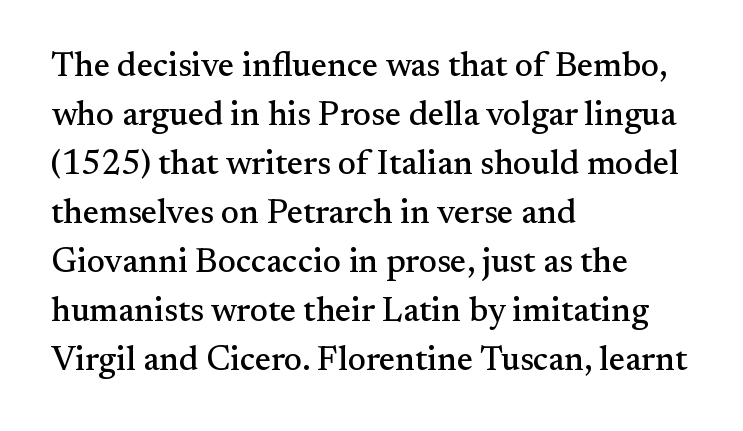
Spacing between characters is what you'd get straight out of the box. Each new line begins a customary step beneath the previous one. The typography opts for an upright posture over an oblique one. Serif or sans? Serif — the stroke terminals have little feet. This rendering features lettering with no underline. These lines are rendered in a variable-pitch font.
